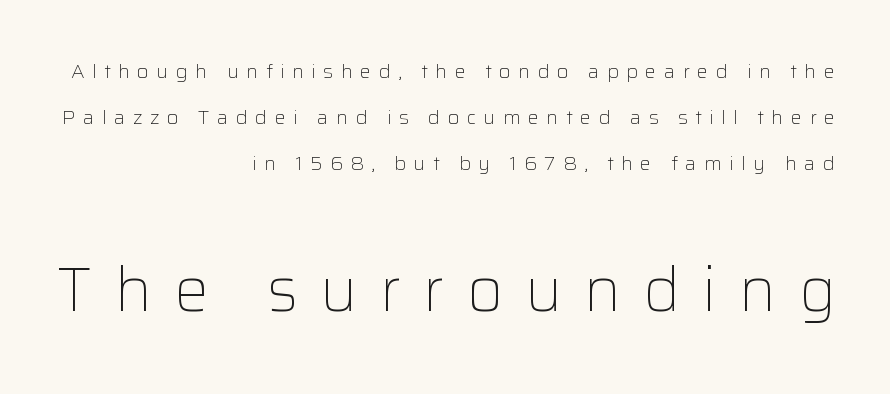
The image shows 61 px light sans-serif type, upright; set right-aligned, loose line spacing (2.29x), unusually wide letter spacing (+0.37 em), not underlined; the second (bottom) block is 3.05x larger; low stroke contrast and a medium x-height.
